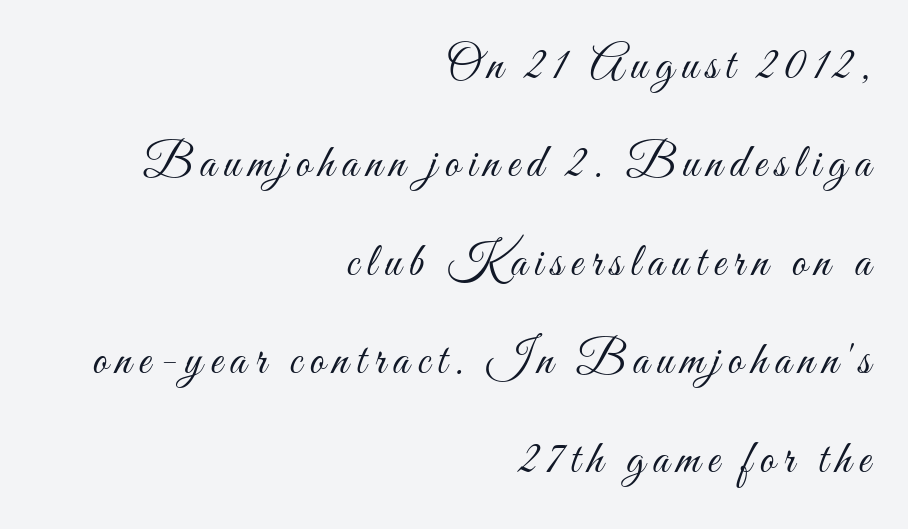
{"bold": "no", "weight": "light", "width": "condensed", "stroke_contrast": "medium", "x_height": "small", "monospaced": "no", "underline": "no", "align": "right", "line_spacing": "loose", "line_spacing_ratio": 2.14, "glyph_px": 46}
